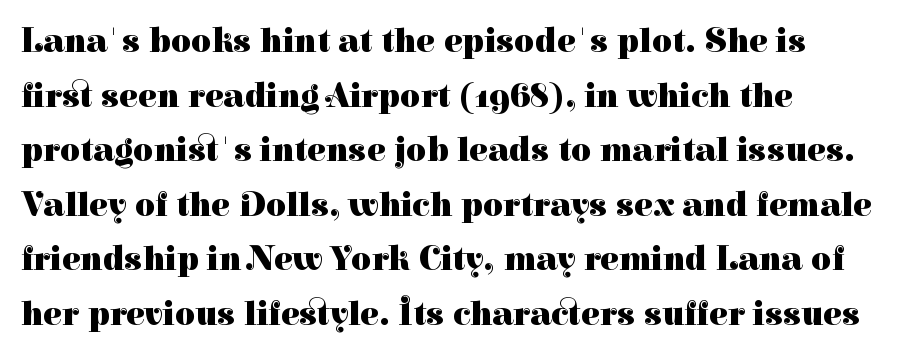
The image shows 35 px heavy serif type, upright; set left-aligned, normal line spacing (1.56x), normal letter spacing, not underlined; high stroke contrast and a medium x-height.
